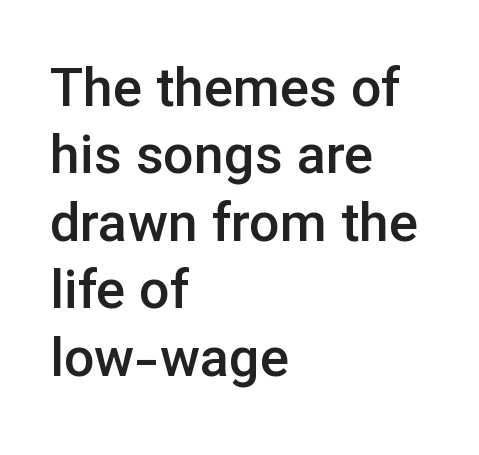
{"serif": "no", "italic": "no", "bold": "semi", "weight": "semibold", "width": "normal", "stroke_contrast": "low", "x_height": "medium", "monospaced": "no", "underline": "no", "align": "left", "line_spacing": "normal", "line_spacing_ratio": 1.25, "letter_spacing": "normal", "letter_spacing_em": 0.0, "glyph_px": 54}
